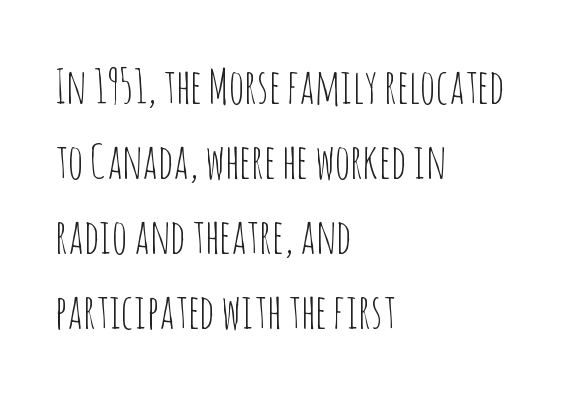
{"serif": "no", "italic": "no", "bold": "no", "weight": "thin", "width": "condensed", "stroke_contrast": "low", "x_height": "large", "monospaced": "no", "underline": "no", "align": "left", "line_spacing": "normal", "line_spacing_ratio": 1.56, "letter_spacing": "normal", "letter_spacing_em": 0.0, "glyph_px": 48}
